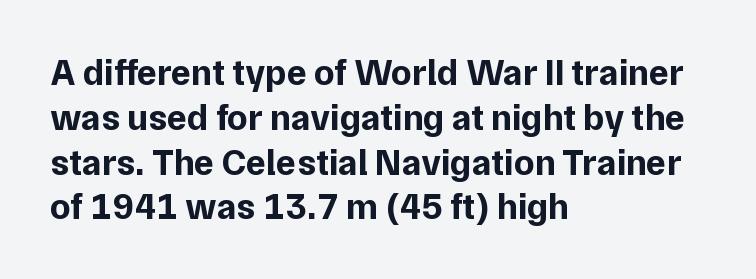
{"serif": "no", "italic": "no", "bold": "yes", "weight": "bold", "width": "normal", "stroke_contrast": "low", "x_height": "medium", "monospaced": "no", "underline": "no", "align": "left", "line_spacing_ratio": 1.21, "letter_spacing": "normal", "letter_spacing_em": 0.0, "glyph_px": 37}
